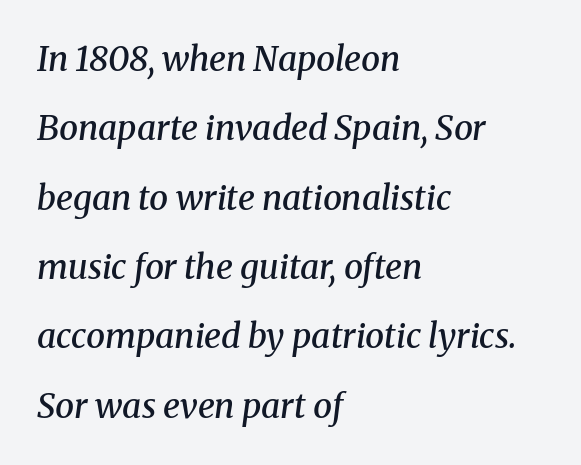
Layout note: lines flush left. The face used here is seriffed, in the tradition of book romans. Here the glyphs are tracked normally, forming tight word shapes. This is the in-between weight designers call semibold or demi. Notice how the stems are inclined rather than vertical — that's the hallmark of italics.
